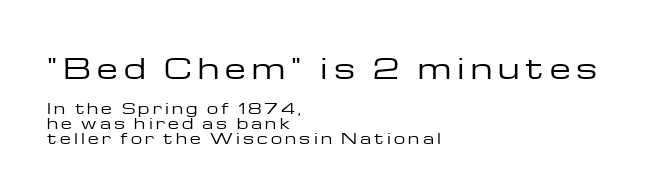
Quick note: not italic, upright. The cut favours lightness, reaching ordinary text weight at its darkest. Very little white space separates one row of letters from the next. The face used here appears at its bigger size in the upper chunk. Here the glyphs are tracked loosely, breaking word shapes into spaced letters.
